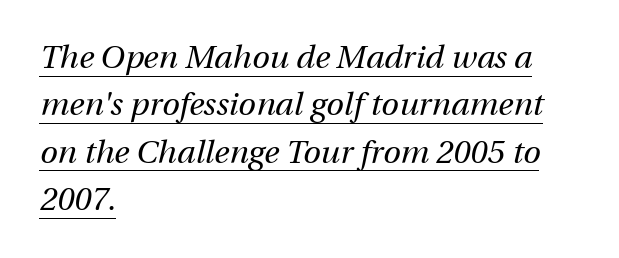
Q: Is the text bold? A: No.
Q: Is the text italic (slanted)? A: Yes, it leans right by about 12 degrees.
Q: Is the text underlined? A: Yes.
Q: How is the paragraph aligned? A: Left-aligned.
Q: Is the spacing between letters normal or unusually wide? A: Normal.
Q: Is the spacing between lines tight, normal or loose? A: Normal.
Q: Width (condensed, normal, or wide)? A: Normal.
Q: Stroke contrast? A: Medium.
Q: x-height? A: Medium.
Q: Monospaced? A: No.
